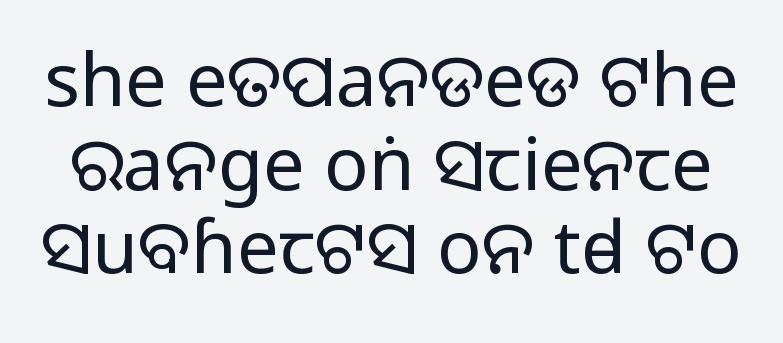
Q: Is the text bold? A: No.
Q: Is the text italic (slanted)? A: No, it is upright.
Q: Is the typeface a serif or a sans-serif typeface? A: Sans-serif.
Q: Is the text underlined? A: No.
Q: Is the spacing between letters normal or unusually wide? A: Normal.
Q: Is the spacing between lines tight, normal or loose? A: Tight.
Q: Width (condensed, normal, or wide)? A: Normal.
Q: Stroke contrast? A: Low.
Q: x-height? A: Large.
Q: Monospaced? A: No.
